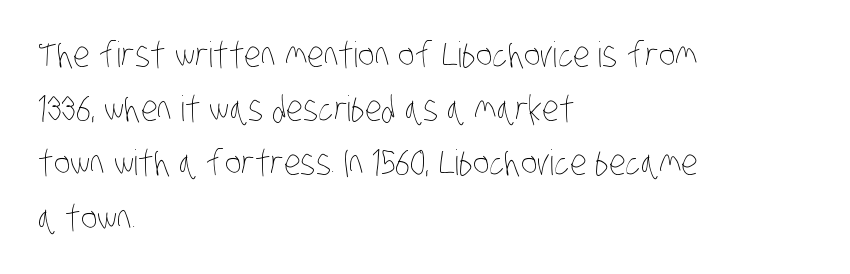
{"bold": "no", "weight": "thin", "width": "condensed", "stroke_contrast": "low", "x_height": "large", "monospaced": "no", "underline": "no", "align": "left", "line_spacing": "normal", "line_spacing_ratio": 1.55, "letter_spacing": "normal", "letter_spacing_em": 0.0, "glyph_px": 35}
